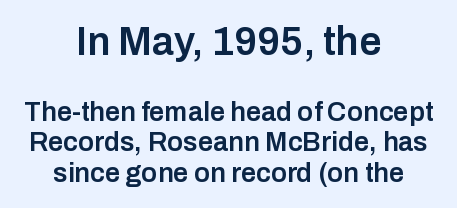
This layout puts the oversized block above and the modest block below. Each letter's strokes conclude bluntly, with no projecting serifs. No italicization has been applied; the sample stays upright. Descenders are the only things crossing below the line. Summary of vertical rhythm: compact, with narrow interline spacing. Looks like regular typesetting: each glyph gets only the width it needs.
